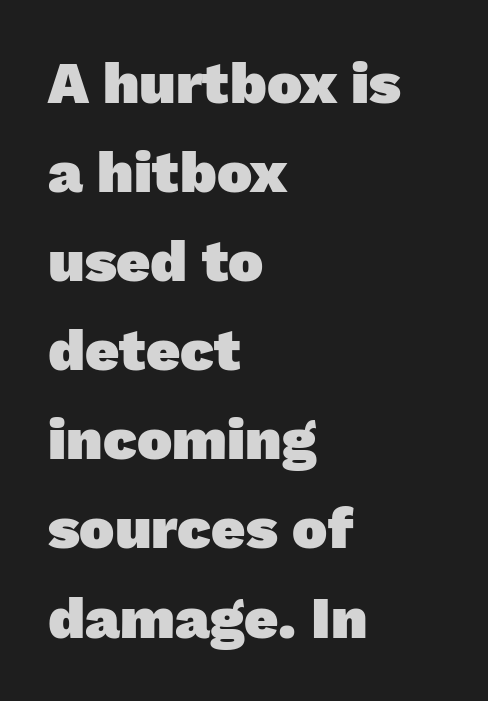
The image shows 59 px heavy sans-serif type; set left-aligned, normal line spacing (1.51x), normal letter spacing, not underlined; low stroke contrast and a medium x-height.
